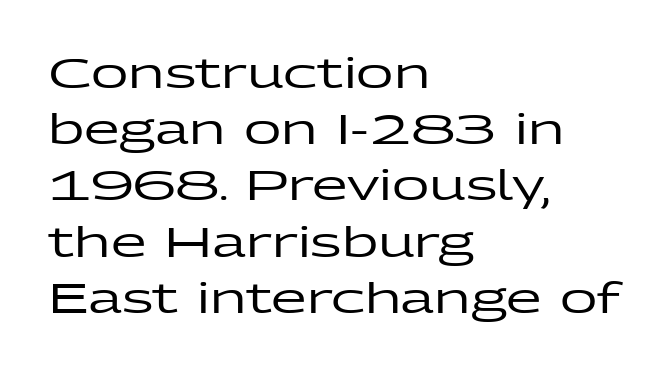
Varying glyph widths throughout — classic text-font behaviour. The text was rendered using a sans face with plain stroke endings. Baseline-to-baseline distance is the conventional proportion of letter height. This is the regular roman posture of the typeface. Alignment: flush left. Inter-character spacing is left at the font's built-in metrics.
